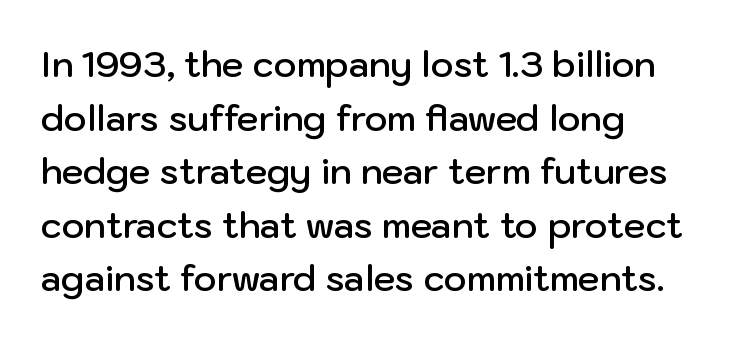
Q: Is the text bold? A: Semi-bold.
Q: Is the text italic (slanted)? A: No, it is upright.
Q: Is the typeface a serif or a sans-serif typeface? A: Sans-serif.
Q: Is the text underlined? A: No.
Q: Is the spacing between letters normal or unusually wide? A: Normal.
Q: Is the spacing between lines tight, normal or loose? A: Normal.
Q: Width (condensed, normal, or wide)? A: Normal.
Q: Stroke contrast? A: Low.
Q: x-height? A: Medium.
Q: Monospaced? A: No.
